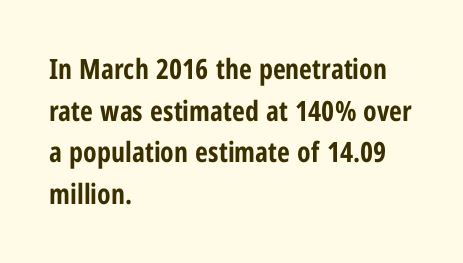
A student would call this left alignment; a typographer would say flush left, rag right. Quick note: underline off. The gaps between neighbouring characters are ordinary and unremarkable. Ascenders rise straight up at ninety degrees.
